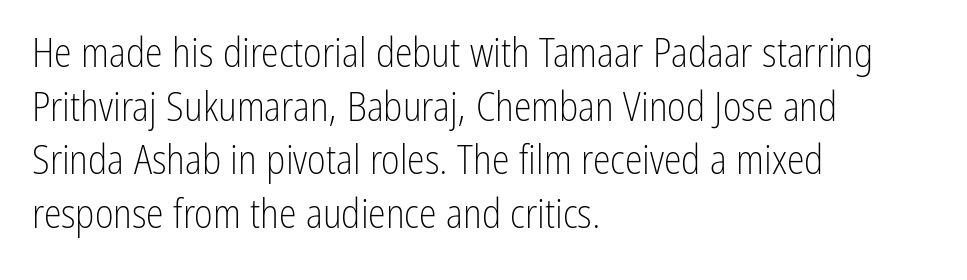
The foot of each line stays bare and open. Character widths vary here, with narrow letters taking less room than wide ones. A light-to-regular cut is what we see here. The lines are quadded left. Quick note: not italic, upright.
